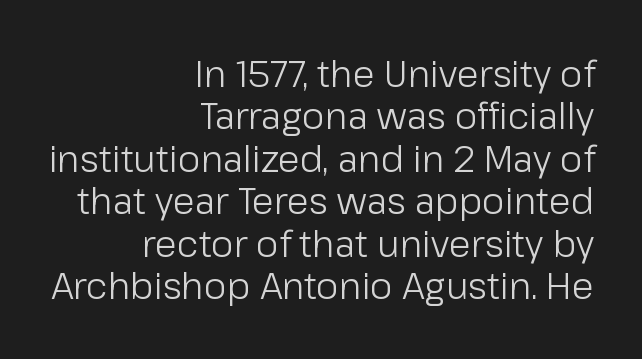
{"serif": "no", "italic": "no", "bold": "no", "weight": "light", "width": "normal", "stroke_contrast": "low", "x_height": "medium", "monospaced": "no", "underline": "no", "align": "right", "line_spacing_ratio": 1.18, "letter_spacing": "normal", "letter_spacing_em": 0.0, "glyph_px": 36}
